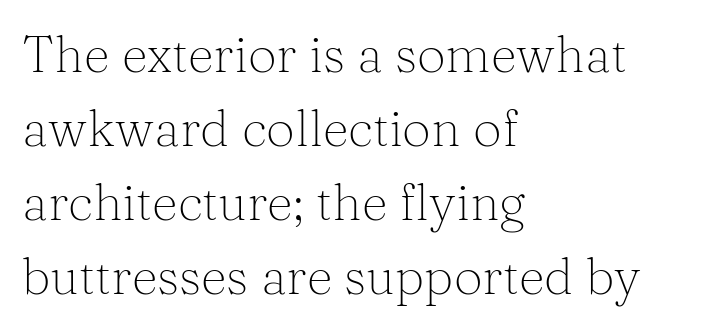
The image shows 51 px light serif type, upright; set left-aligned, normal line spacing (1.45x), normal letter spacing, not underlined; medium stroke contrast and a medium x-height.
